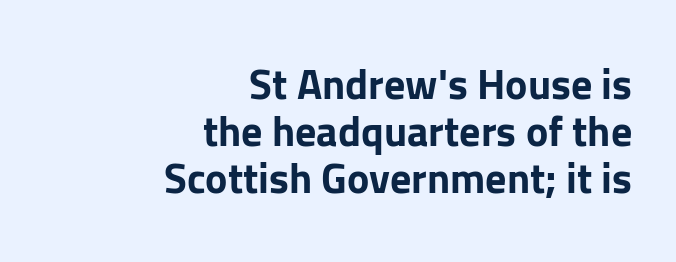
The image shows 42 px bold sans-serif type, upright; set right-aligned, tight line spacing (1.12x), normal letter spacing, not underlined; low stroke contrast and a medium x-height.
